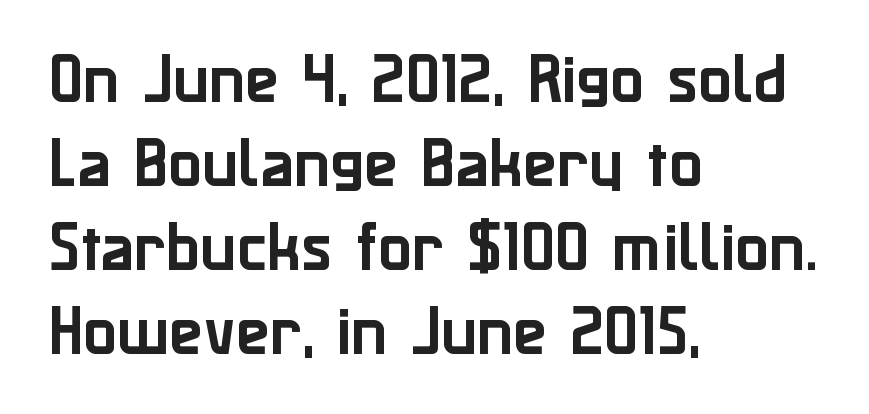
These lines keep a tight, regular rhythm from letter to letter. Unlike italic type, these characters show no tilt at all. Letters rest on an invisible, unmarked baseline. Letterform terminals end flat and unadorned throughout the passage. Summary of vertical rhythm: regular, with standard interline spacing. The face used here is proportionally spaced, like ordinary book or web type.
